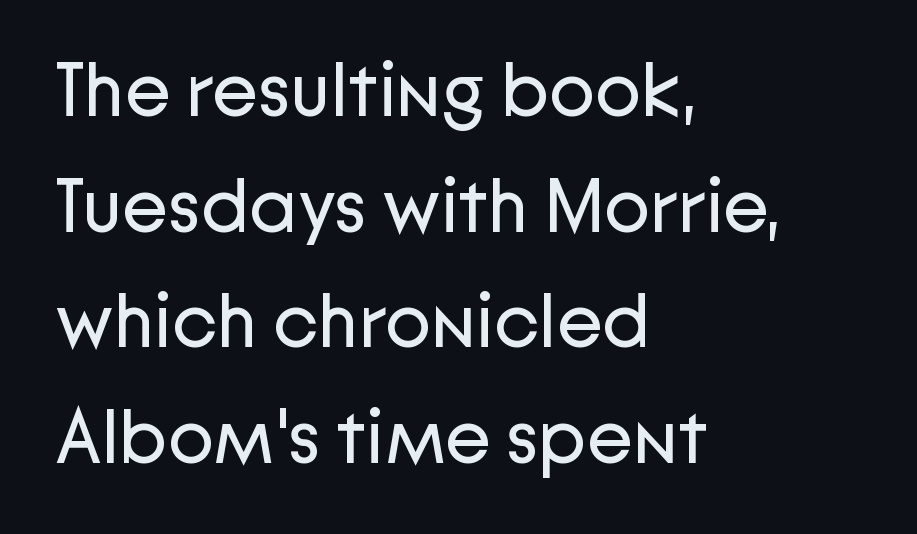
{"serif": "no", "italic": "no", "bold": "no", "weight": "regular", "width": "normal", "stroke_contrast": "low", "x_height": "medium", "monospaced": "no", "underline": "no", "align": "left", "line_spacing": "normal", "line_spacing_ratio": 1.52, "letter_spacing": "normal", "letter_spacing_em": 0.0, "glyph_px": 76}
